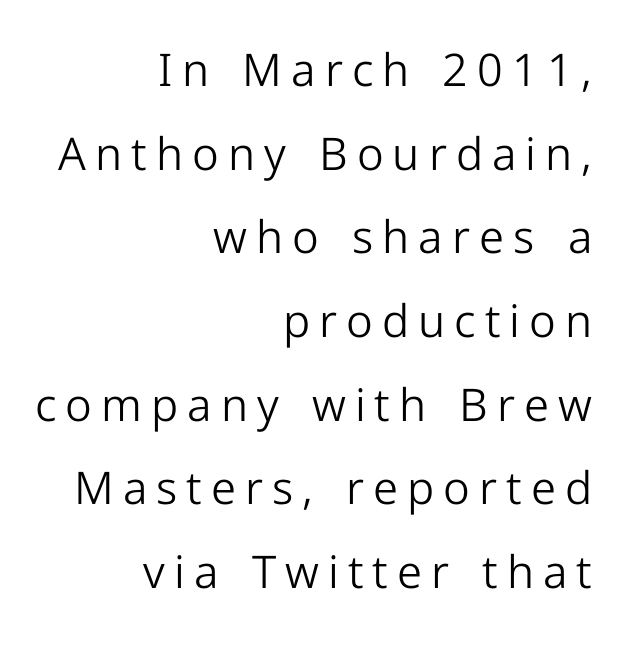
Stems here are at most as thick as an everyday book face. This is roman type, the default non-slanted kind. Glyph-to-glyph distance is far greater than everyday printed text. Is this a fixed-width face? No — the glyphs have proportional, varying widths. Honestly, there is no underline to notice here at all.
